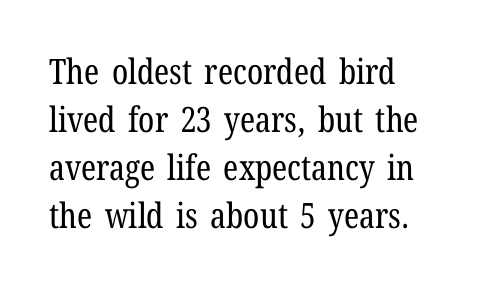
The words here are not underlined. You can tell from the footed stems that serif type was used. Inter-character spacing is left at the font's built-in metrics. Stems here are at most as thick as an everyday book face. These lines are set flush left with a ragged right edge. Horizontal bands of white between lines are of average thickness.
